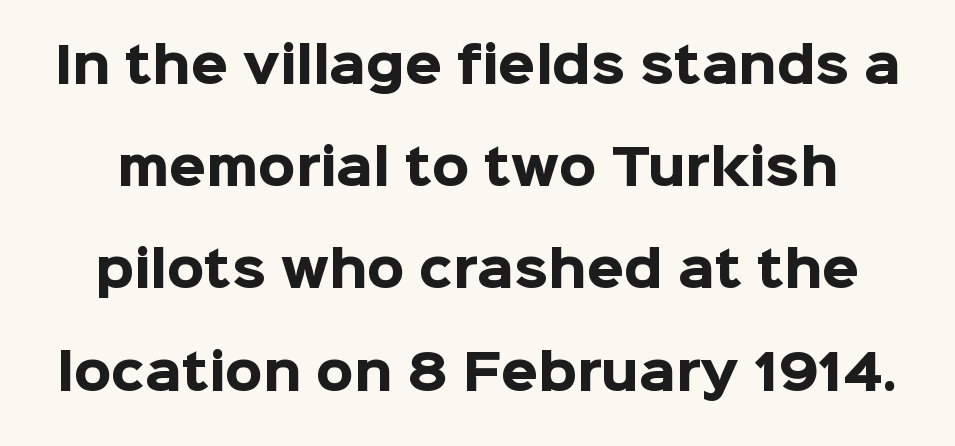
Q: Is the text bold? A: Yes.
Q: Is the text italic (slanted)? A: No, it is upright.
Q: Is the typeface a serif or a sans-serif typeface? A: Sans-serif.
Q: Is the text underlined? A: No.
Q: Is the spacing between letters normal or unusually wide? A: Normal.
Q: Is the spacing between lines tight, normal or loose? A: Loose.
Q: Width (condensed, normal, or wide)? A: Normal.
Q: Stroke contrast? A: Low.
Q: x-height? A: Medium.
Q: Monospaced? A: No.
